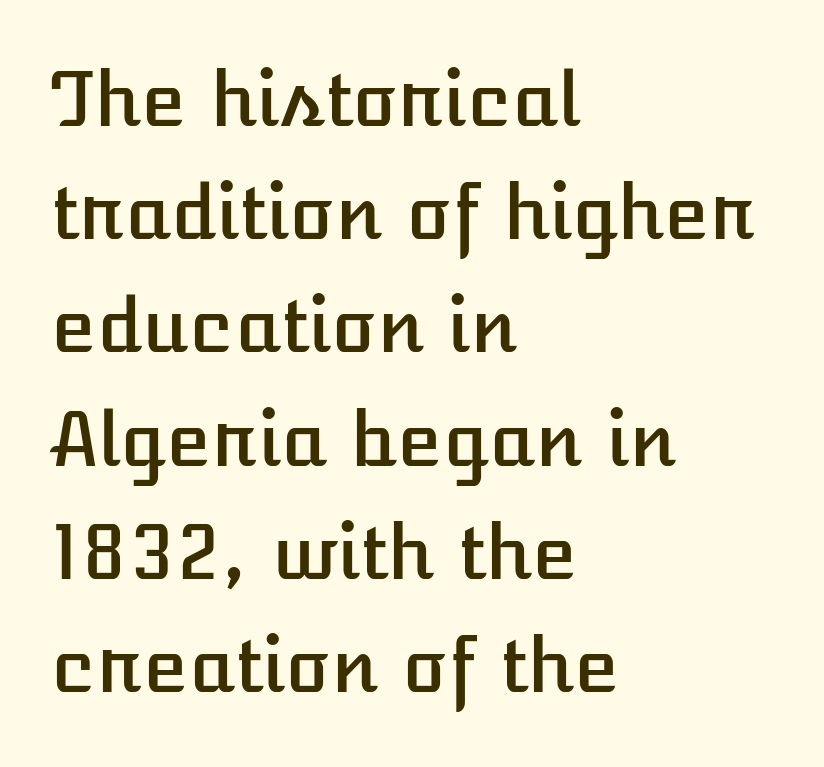
{"italic": "no", "width": "normal", "stroke_contrast": "low", "x_height": "medium", "monospaced": "no", "underline": "no", "align": "left", "line_spacing": "normal", "line_spacing_ratio": 1.53, "letter_spacing": "normal", "letter_spacing_em": 0.0, "glyph_px": 74}
